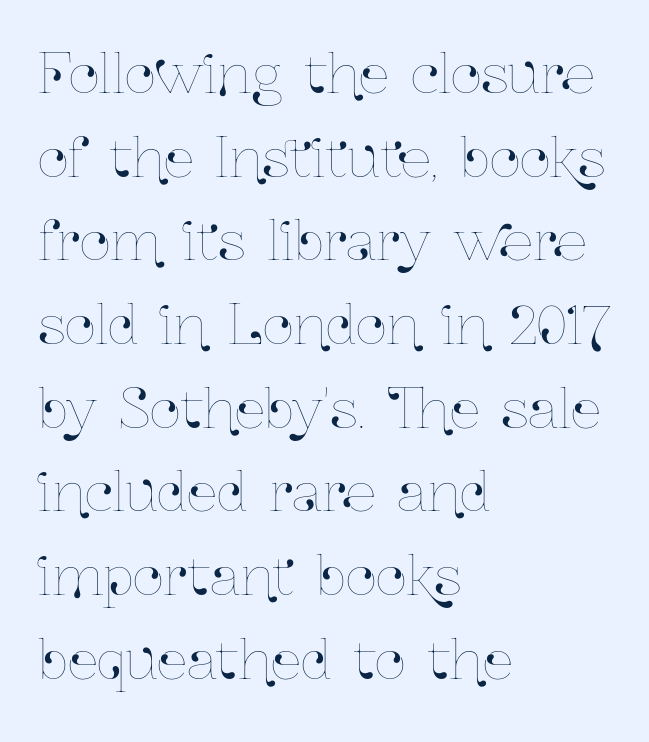
{"italic": "no", "width": "condensed", "stroke_contrast": "low", "x_height": "medium", "monospaced": "no", "underline": "no", "align": "left", "line_spacing": "normal", "line_spacing_ratio": 1.55, "letter_spacing": "normal", "letter_spacing_em": 0.0, "glyph_px": 54}
